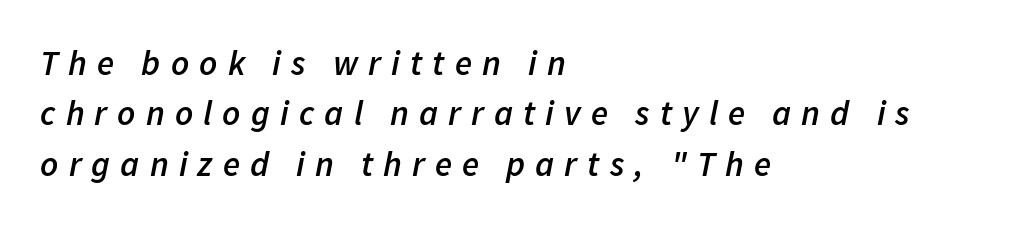
Moderately thickened strokes mark this as semibold type. The block of text has a typical density, with ordinary space between rows. The passage shown is typed in a proportional face where columns would drift. Display-style spreading of the glyphs; the letterfit is very open. The font's italic variant was chosen for this text.
